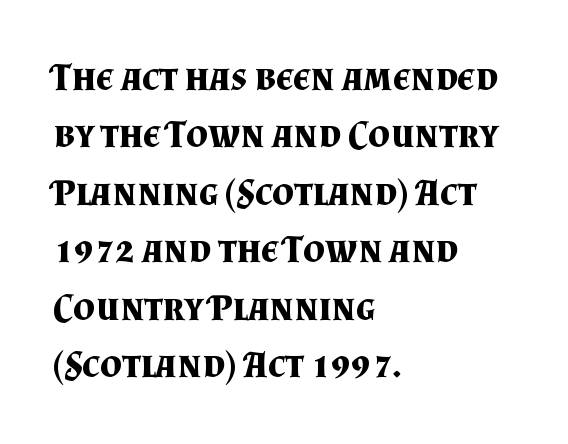
Posture: vertical. You could not count columns in this text — the font is proportionally spaced. Its strokes are broad and dark, the hallmark of bold type. Leading matches the norm, producing a regular column.
